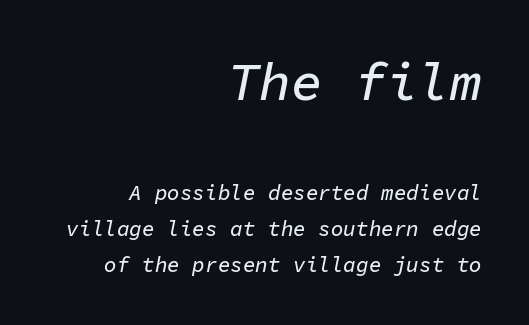
{"italic": "yes", "lean": "right", "slant_degrees": 11, "width": "normal", "stroke_contrast": "low", "x_height": "medium", "monospaced": "yes", "underline": "no", "align": "right", "line_spacing": "normal", "line_spacing_ratio": 1.7, "letter_spacing": "normal", "letter_spacing_em": 0.0, "larger_block": "first", "size_ratio": 2.52, "glyph_px": 53}
